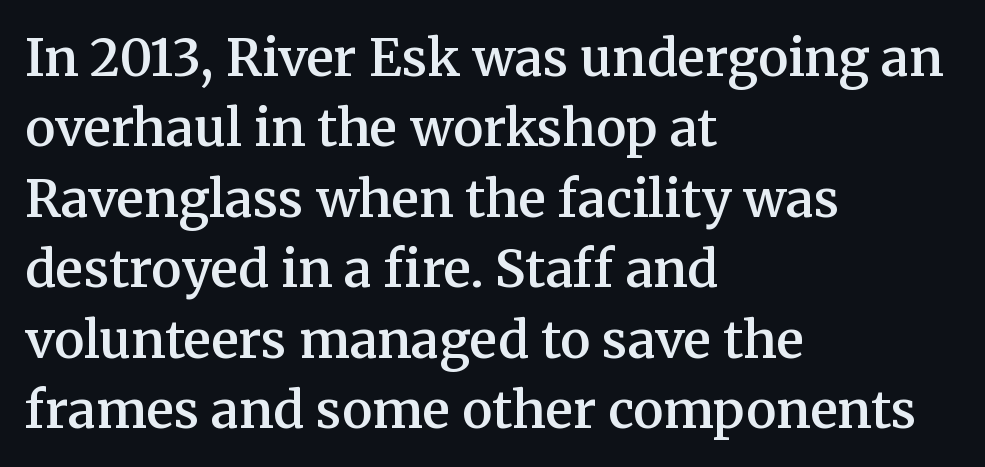
The image shows 51 px semibold serif type, upright; set left-aligned, normal line spacing (1.38x), normal letter spacing, not underlined; medium stroke contrast and a medium x-height.
